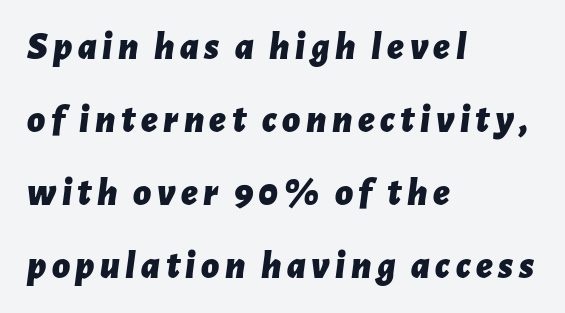
The image shows 39 px bold type, italic (leaning right); set left-aligned, line spacing 1.87x, not underlined; low stroke contrast and a medium x-height.
